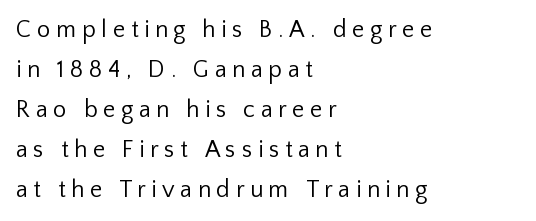
Stems here are at most as thick as an everyday book face. Every row of glyphs begins at an identical x-position on the left. The letters are spread apart with noticeably loose tracking. Descenders are the only things crossing below the line. The letters stand upright; this is a roman face. The vertical gap from one line to the next is medium.
